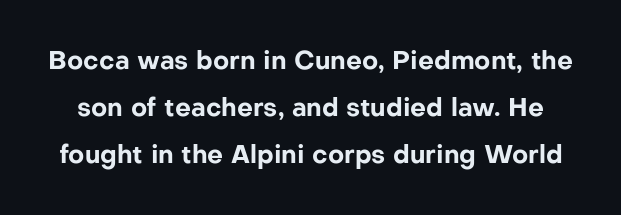
{"italic": "no", "bold": "yes", "underline": "no", "line_spacing_ratio": 1.88, "letter_spacing": "normal", "letter_spacing_em": 0.0, "glyph_px": 25}
